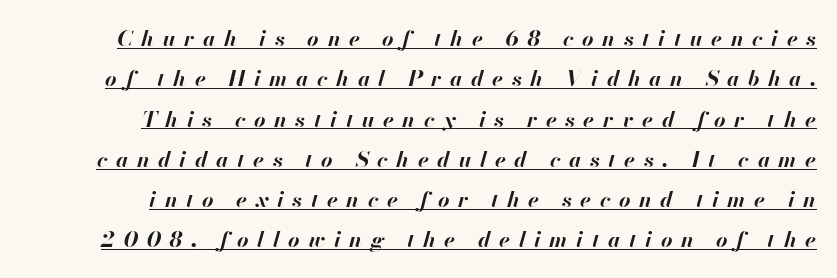
{"italic": "yes", "lean": "right", "slant_degrees": 13, "bold": "yes", "underline": "yes", "align": "right", "line_spacing_ratio": 1.83, "letter_spacing": "wide", "letter_spacing_em": 0.39, "glyph_px": 22}
